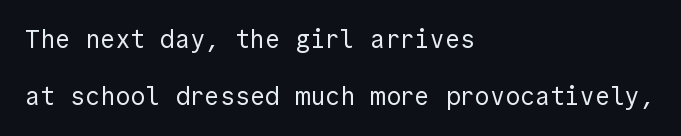
The image shows 25 px text type, upright; set left-aligned, loose line spacing (2.3x), normal letter spacing, not underlined.
